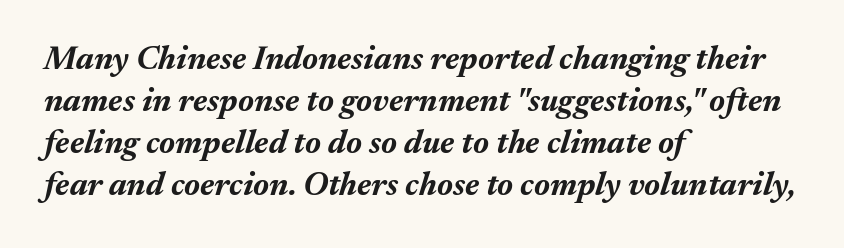
Q: Is the text bold? A: Yes.
Q: Is the text italic (slanted)? A: Yes, it leans right by about 17 degrees.
Q: Is the text underlined? A: No.
Q: How is the paragraph aligned? A: Left-aligned.
Q: Is the spacing between letters normal or unusually wide? A: Normal.
Q: Is the spacing between lines tight, normal or loose? A: Normal.
Q: Width (condensed, normal, or wide)? A: Normal.
Q: Stroke contrast? A: Medium.
Q: x-height? A: Medium.
Q: Monospaced? A: No.
